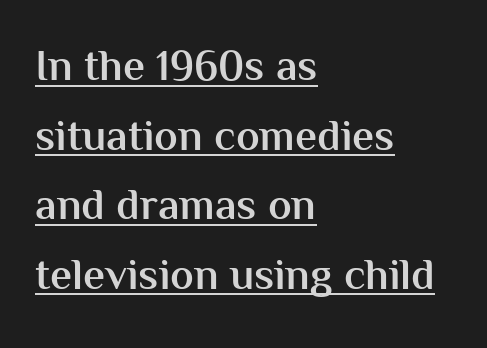
{"serif": "no", "italic": "no", "bold": "semi", "weight": "semibold", "width": "normal", "stroke_contrast": "medium", "x_height": "medium", "monospaced": "no", "underline": "yes", "align": "left", "line_spacing": "normal", "line_spacing_ratio": 1.58, "letter_spacing": "normal", "letter_spacing_em": 0.0, "glyph_px": 44}
